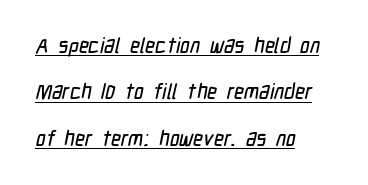
Summary of vertical rhythm: relaxed, with wide interline spacing. Teacher's note: observe the even left margin — that is flush-left alignment. The tracking reads as untouched default to a designer's eye. The face used here appears with an underline applied.
